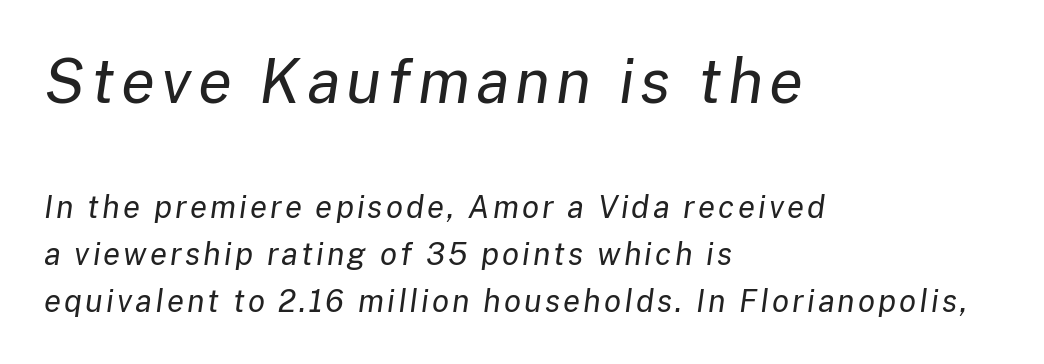
The image shows 62 px regular-weight type, italic (leaning right); set left-aligned, normal line spacing (1.52x), not underlined; the first (top) block is 2.0x larger; low stroke contrast and a medium x-height.
